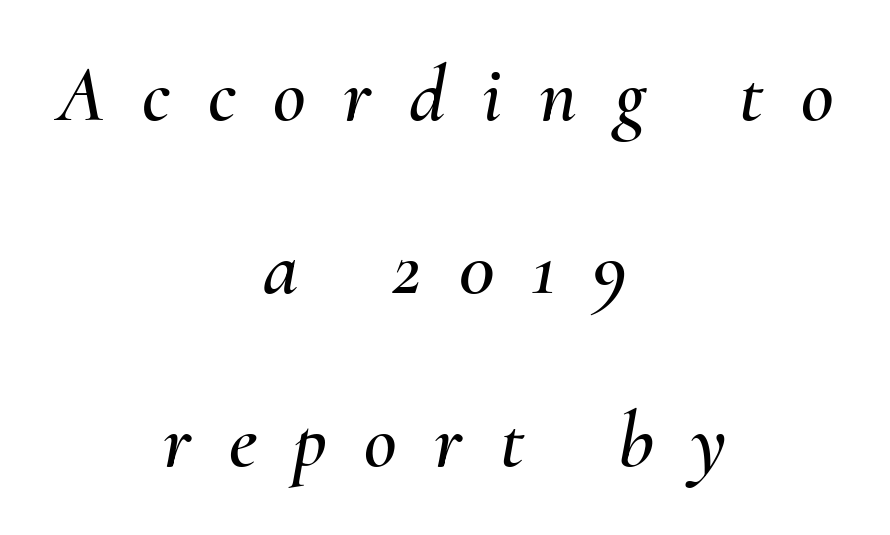
The image shows 80 px text type, italic (leaning right); set centered, loose line spacing (2.16x), unusually wide letter spacing (+0.47 em), not underlined; medium stroke contrast and a small x-height.
